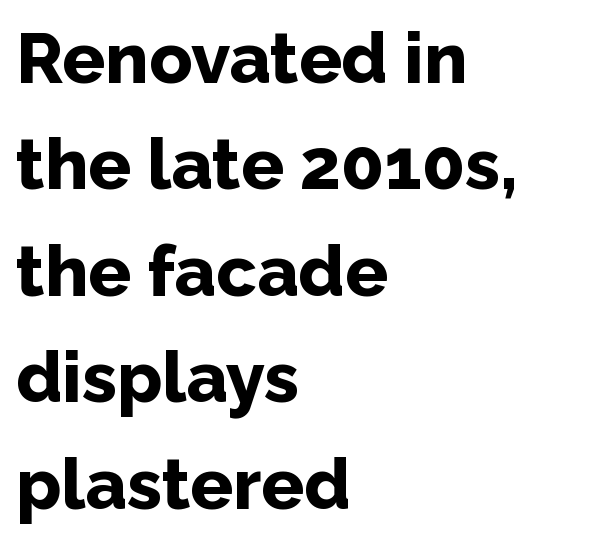
Q: Is the text bold? A: Yes.
Q: Is the text italic (slanted)? A: No, it is upright.
Q: Is the typeface a serif or a sans-serif typeface? A: Sans-serif.
Q: Is the text underlined? A: No.
Q: How is the paragraph aligned? A: Left-aligned.
Q: Is the spacing between letters normal or unusually wide? A: Normal.
Q: Is the spacing between lines tight, normal or loose? A: Normal.
Q: Width (condensed, normal, or wide)? A: Normal.
Q: Stroke contrast? A: Low.
Q: x-height? A: Medium.
Q: Monospaced? A: No.
